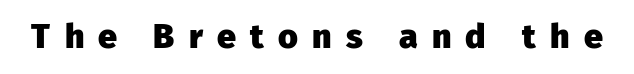
The image shows 34 px heavy sans-serif type, upright; set unusually wide letter spacing (+0.42 em), not underlined; low stroke contrast and a medium x-height.
